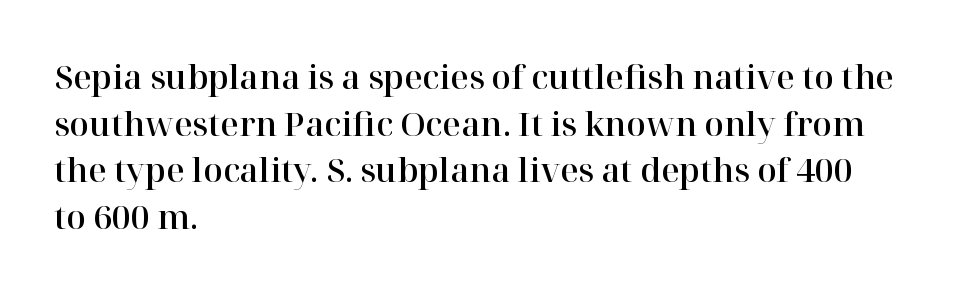
Q: Is the text italic (slanted)? A: No, it is upright.
Q: Is the typeface a serif or a sans-serif typeface? A: Serif.
Q: Is the text underlined? A: No.
Q: How is the paragraph aligned? A: Left-aligned.
Q: Is the spacing between letters normal or unusually wide? A: Normal.
Q: Is the spacing between lines tight, normal or loose? A: Normal.
Q: Width (condensed, normal, or wide)? A: Normal.
Q: Stroke contrast? A: High.
Q: x-height? A: Medium.
Q: Monospaced? A: No.
